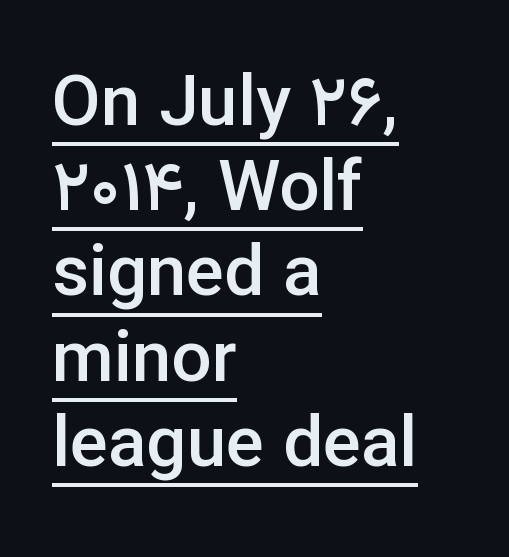
The image shows 71 px semibold sans-serif type, upright; set left-aligned, line spacing 1.2x, normal letter spacing, underlined; low stroke contrast and a medium x-height.
